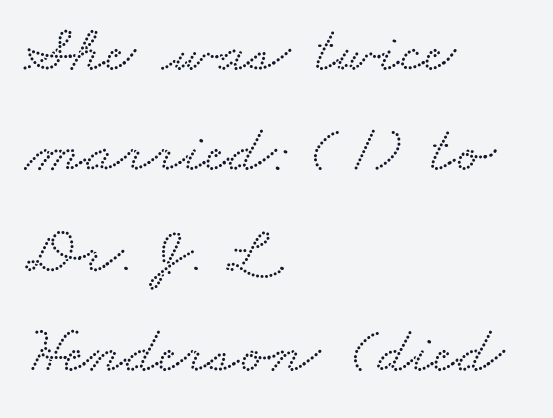
The image shows 66 px wide serif type; set left-aligned, normal line spacing (1.52x), normal letter spacing, not underlined; low stroke contrast and a small x-height.
